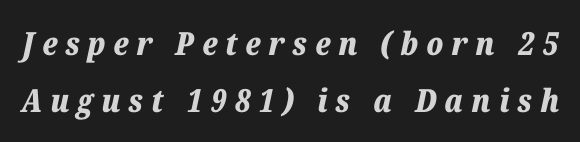
The image shows 32 px bold type, italic (leaning right); set line spacing 1.78x, unusually wide letter spacing (+0.25 em), not underlined; low stroke contrast and a medium x-height.
